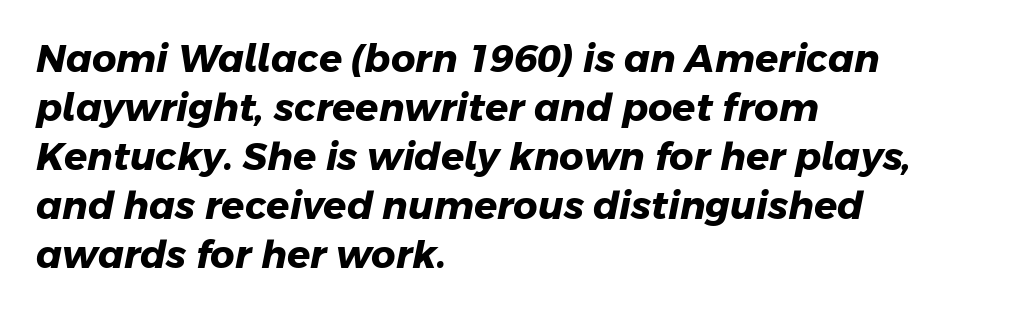
The specimen omits any rule beneath the text block's lines. Emphasis by weight is at full strength: bold. Is the letter spacing exaggerated? No — it looks like the ordinary default. Think of a printed novel: that variable character pitch is what you see here. Quick note: interline space is typical. Typeset ragged right — the left edge is the straight one.
